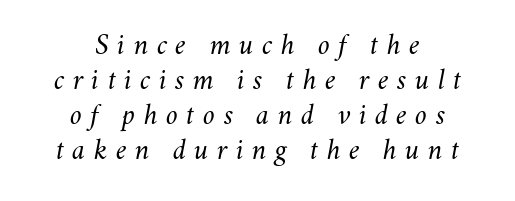
{"italic": "yes", "lean": "right", "slant_degrees": 11, "bold": "no", "weight": "light", "width": "normal", "stroke_contrast": "medium", "x_height": "small", "monospaced": "no", "underline": "no", "align": "center", "line_spacing_ratio": 1.17, "letter_spacing": "wide", "letter_spacing_em": 0.28, "glyph_px": 30}
